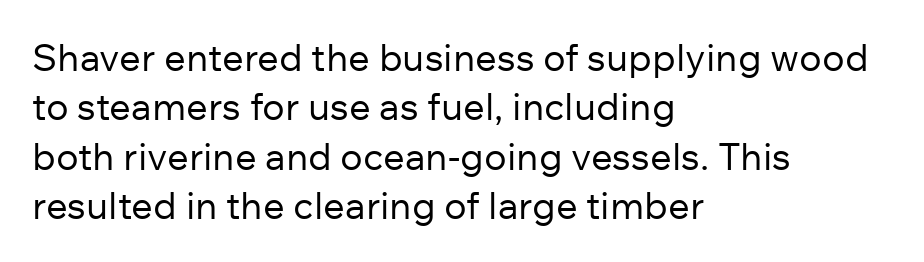
{"serif": "no", "italic": "no", "bold": "no", "weight": "regular", "width": "normal", "stroke_contrast": "low", "x_height": "medium", "monospaced": "no", "underline": "no", "align": "left", "line_spacing": "normal", "line_spacing_ratio": 1.3, "letter_spacing": "normal", "letter_spacing_em": 0.0, "glyph_px": 38}
